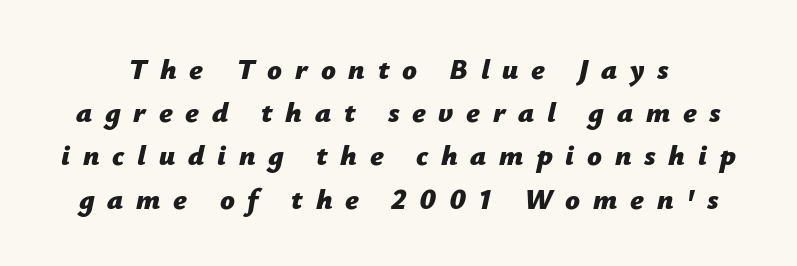
Q: Is the text bold? A: Yes.
Q: Is the text italic (slanted)? A: Yes, it leans right by about 12 degrees.
Q: Is the text underlined? A: No.
Q: Is the spacing between letters normal or unusually wide? A: Unusually wide.
Q: Is the spacing between lines tight, normal or loose? A: Normal.
Q: Width (condensed, normal, or wide)? A: Normal.
Q: Stroke contrast? A: Low.
Q: x-height? A: Medium.
Q: Monospaced? A: No.
